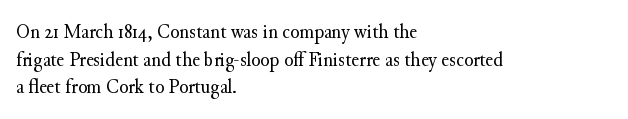
{"italic": "no", "bold": "no", "underline": "no", "align": "left", "line_spacing": "normal", "line_spacing_ratio": 1.31, "letter_spacing": "normal", "letter_spacing_em": 0.0, "glyph_px": 21}
